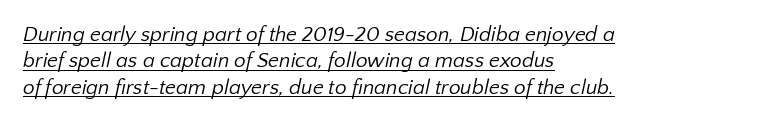
The image shows 21 px text type; set left-aligned, normal line spacing (1.26x), normal letter spacing, underlined.
